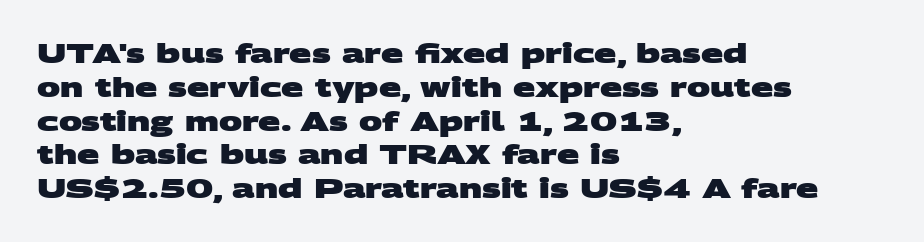
The image shows 26 px bold type; set left-aligned, normal line spacing (1.3x), normal letter spacing, not underlined.
